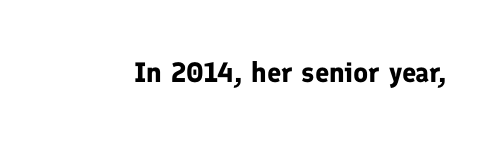
{"serif": "no", "italic": "no", "bold": "yes", "weight": "bold", "width": "normal", "stroke_contrast": "low", "x_height": "medium", "monospaced": "no", "underline": "no", "letter_spacing": "normal", "letter_spacing_em": 0.0, "glyph_px": 28}
